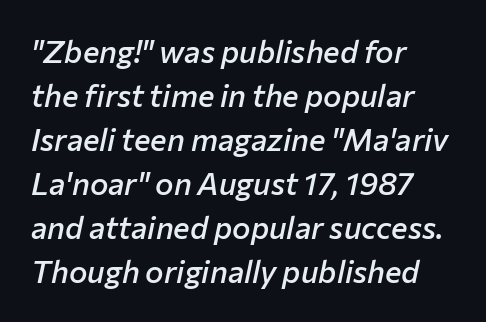
{"italic": "yes", "lean": "right", "slant_degrees": 12, "bold": "semi", "weight": "semibold", "width": "normal", "stroke_contrast": "low", "x_height": "medium", "monospaced": "no", "underline": "no", "align": "left", "line_spacing": "normal", "line_spacing_ratio": 1.42, "letter_spacing": "normal", "letter_spacing_em": 0.0, "glyph_px": 31}
